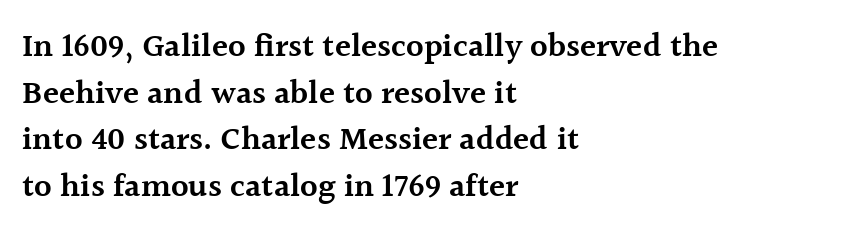
Q: Is the text bold? A: Semi-bold.
Q: Is the text italic (slanted)? A: No, it is upright.
Q: Is the typeface a serif or a sans-serif typeface? A: Serif.
Q: Is the text underlined? A: No.
Q: How is the paragraph aligned? A: Left-aligned.
Q: Is the spacing between letters normal or unusually wide? A: Normal.
Q: Is the spacing between lines tight, normal or loose? A: Normal.
Q: Width (condensed, normal, or wide)? A: Normal.
Q: x-height? A: Medium.
Q: Monospaced? A: No.
